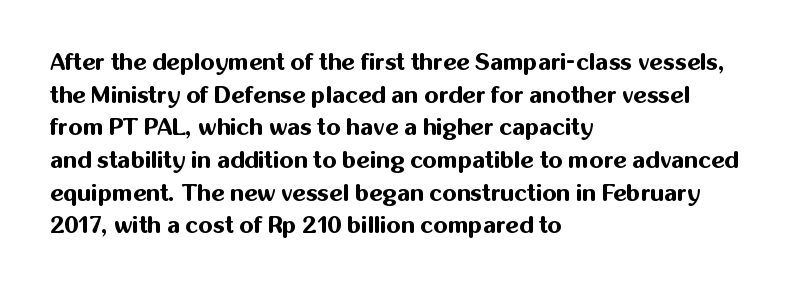
Here the glyphs are tracked normally, forming tight word shapes. One-word summary of the alignment: left. In terms of posture, this sample is upright. Notice how thick the strokes are: this is what a full bold looks like. The lines sit at an ordinary, default distance from one another.
